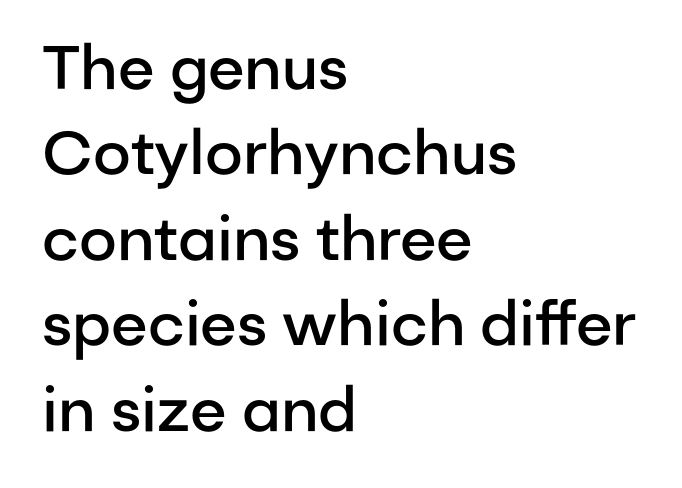
Q: Is the text bold? A: Semi-bold.
Q: Is the text italic (slanted)? A: No, it is upright.
Q: Is the typeface a serif or a sans-serif typeface? A: Sans-serif.
Q: Is the text underlined? A: No.
Q: How is the paragraph aligned? A: Left-aligned.
Q: Is the spacing between letters normal or unusually wide? A: Normal.
Q: Is the spacing between lines tight, normal or loose? A: Normal.
Q: Width (condensed, normal, or wide)? A: Normal.
Q: Stroke contrast? A: Low.
Q: x-height? A: Medium.
Q: Monospaced? A: No.
